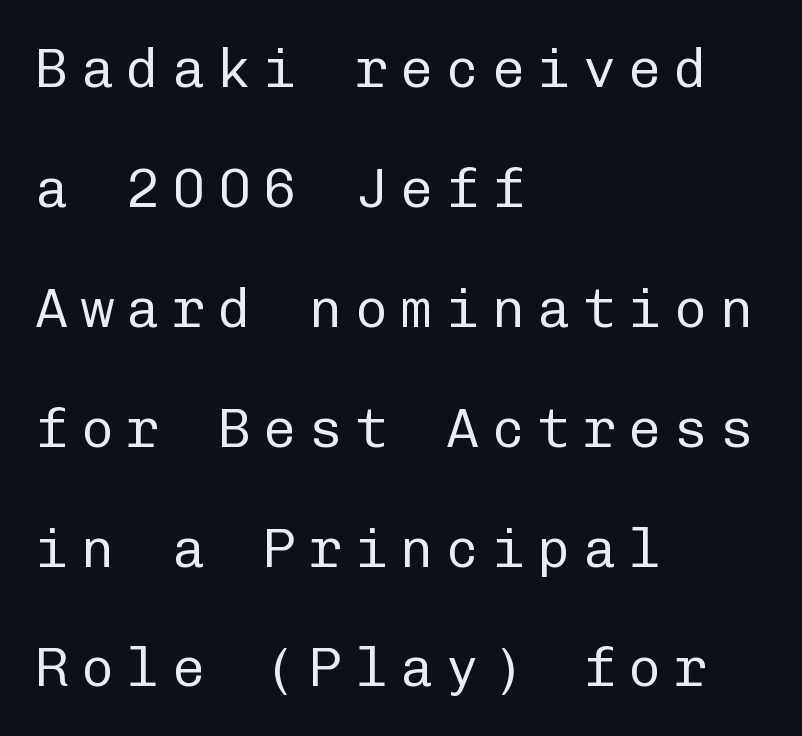
How would I describe the line gaps? Wide and relaxed. Letter spacing: wide. Here the designer chose a console-style face with uniform glyph widths. Vertical strokes here are truly vertical. The space beneath each line is pristine and unruled.
